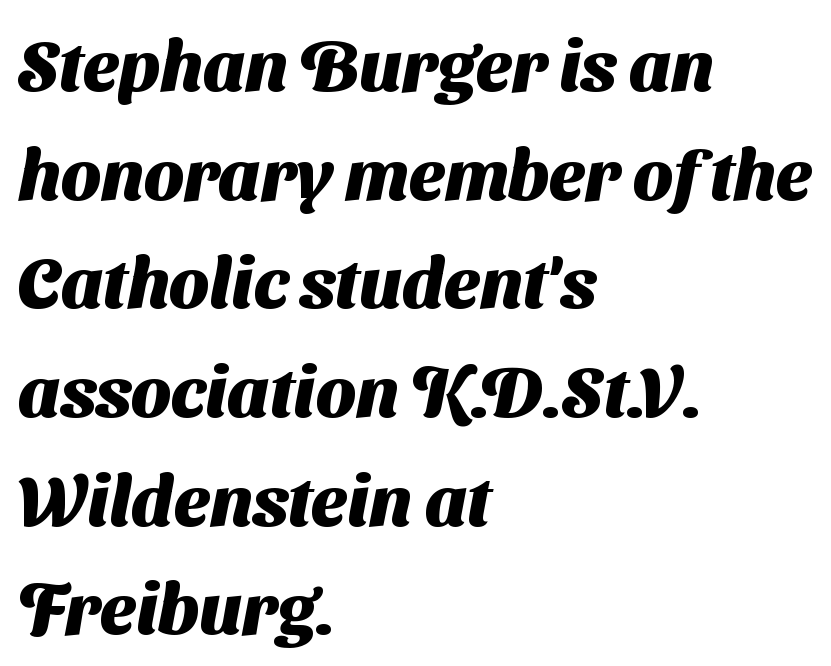
The image shows 71 px heavy sans-serif type; set left-aligned, normal line spacing (1.53x), normal letter spacing, not underlined; medium stroke contrast and a medium x-height.
